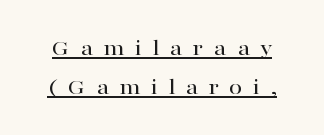
Glyph-to-glyph distance is far greater than everyday printed text. Normally led — the rows are evenly, conventionally spaced. The letters stand straight up with perfectly vertical stems. The face used here appears with an underline applied.
